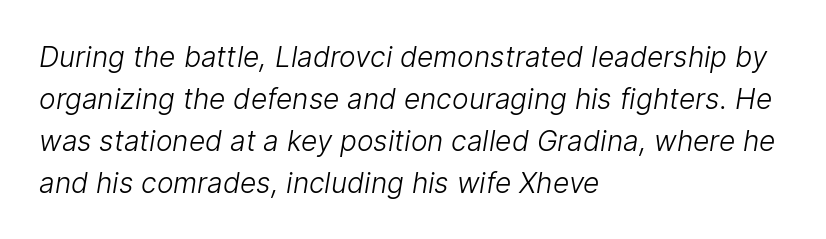
{"serif": "no", "bold": "no", "weight": "light", "width": "normal", "stroke_contrast": "low", "x_height": "medium", "monospaced": "no", "underline": "no", "align": "left", "line_spacing": "normal", "line_spacing_ratio": 1.5, "letter_spacing": "normal", "letter_spacing_em": 0.0, "glyph_px": 28}
